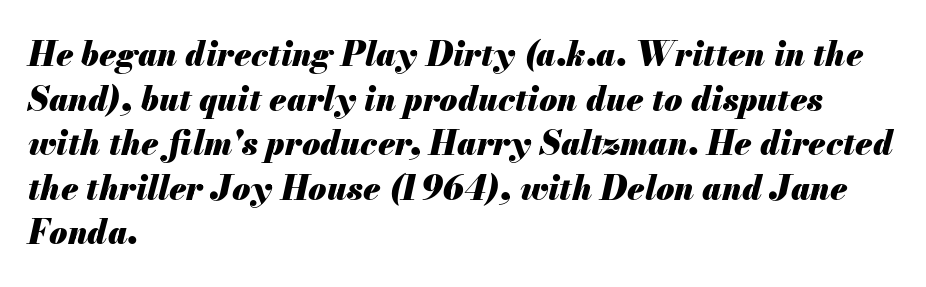
Q: Is the text bold? A: Yes.
Q: Is the text italic (slanted)? A: Yes, it leans right by about 13 degrees.
Q: Is the text underlined? A: No.
Q: How is the paragraph aligned? A: Left-aligned.
Q: Is the spacing between letters normal or unusually wide? A: Normal.
Q: Is the spacing between lines tight, normal or loose? A: Normal.
Q: Width (condensed, normal, or wide)? A: Normal.
Q: Stroke contrast? A: Medium.
Q: x-height? A: Small.
Q: Monospaced? A: No.
